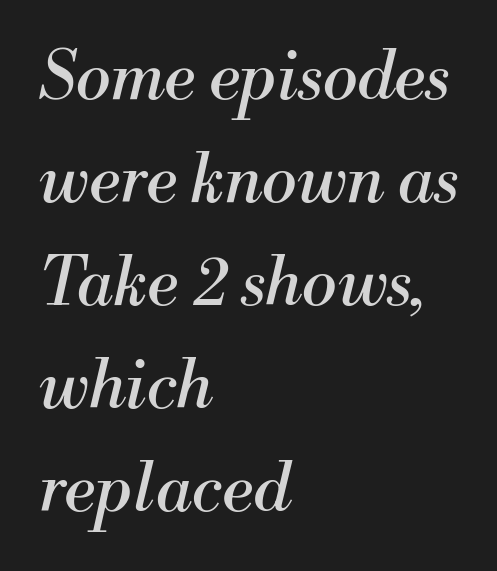
Q: Is the text bold? A: No.
Q: Is the text italic (slanted)? A: Yes, it leans right by about 13 degrees.
Q: Is the typeface a serif or a sans-serif typeface? A: Serif.
Q: Is the text underlined? A: No.
Q: How is the paragraph aligned? A: Left-aligned.
Q: Is the spacing between letters normal or unusually wide? A: Normal.
Q: Is the spacing between lines tight, normal or loose? A: Normal.
Q: Width (condensed, normal, or wide)? A: Normal.
Q: Stroke contrast? A: Medium.
Q: x-height? A: Small.
Q: Monospaced? A: No.
